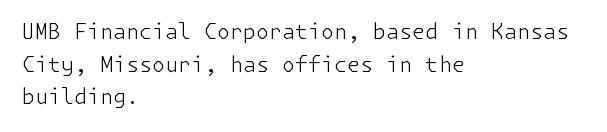
{"italic": "no", "bold": "no", "underline": "no", "align": "left", "line_spacing": "normal", "line_spacing_ratio": 1.55, "letter_spacing": "normal", "letter_spacing_em": 0.0, "glyph_px": 21}
